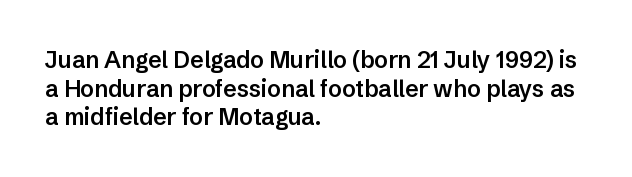
The specimen omits any rule beneath the text block's lines. The type sits square on the baseline with zero lean. This block has exactly the height ordinary leading produces. Does extra space separate the letters? No, they use regular spacing.
